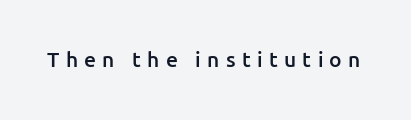
The foot of each line stays bare and open. The type sits square on the baseline with zero lean. There is plenty of visible air inserted between adjacent glyphs. The passage shown is semibold, sitting just below true bold.
